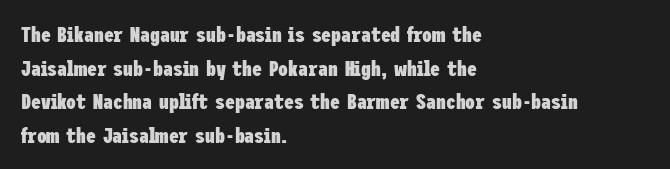
This sample is left-justified, so line endings fall wherever the words run out. Ascenders rise straight up at ninety degrees. Notice how descenders clear the ascenders below comfortably — that's standard leading. Is the type bold? Yes — the strokes are clearly thick and heavy.
